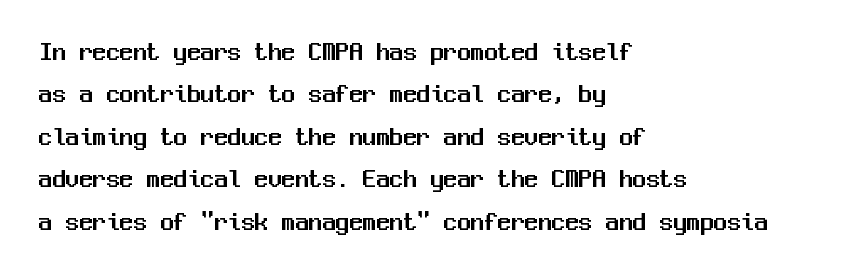
{"italic": "no", "underline": "no", "align": "left", "line_spacing": "normal", "line_spacing_ratio": 1.57, "letter_spacing": "normal", "letter_spacing_em": 0.0, "glyph_px": 27}
